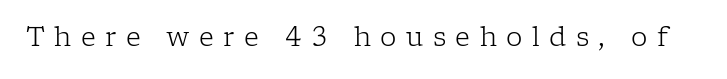
A bare baseline throughout the passage. Counters stay open thanks to moderate or lighter strokes. The letters stand upright; this is a roman face. The letters are spread apart with noticeably loose tracking.
